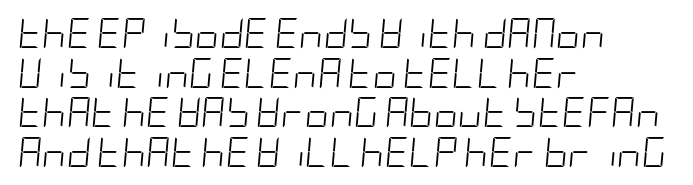
{"italic": "yes", "lean": "right", "slant_degrees": 5, "bold": "no", "weight": "light", "width": "condensed", "stroke_contrast": "low", "x_height": "large", "underline": "no", "align": "left", "line_spacing": "normal", "line_spacing_ratio": 1.32, "letter_spacing": "normal", "letter_spacing_em": 0.0, "glyph_px": 30}
